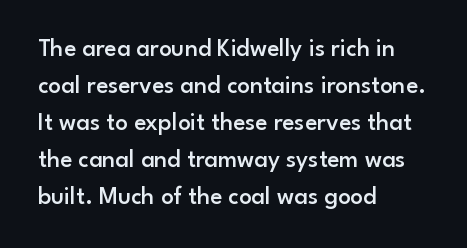
{"italic": "no", "bold": "semi", "underline": "no", "align": "left", "line_spacing": "normal", "line_spacing_ratio": 1.48, "letter_spacing": "normal", "letter_spacing_em": 0.0, "glyph_px": 25}
